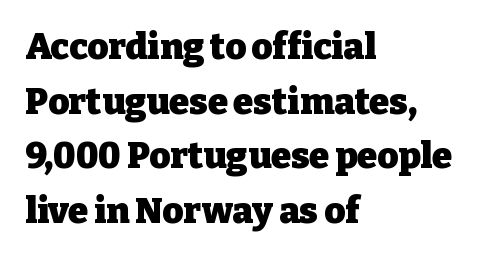
Q: Is the text bold? A: Yes.
Q: Is the text italic (slanted)? A: No, it is upright.
Q: Is the typeface a serif or a sans-serif typeface? A: Serif.
Q: Is the text underlined? A: No.
Q: How is the paragraph aligned? A: Left-aligned.
Q: Is the spacing between letters normal or unusually wide? A: Normal.
Q: Is the spacing between lines tight, normal or loose? A: Normal.
Q: Width (condensed, normal, or wide)? A: Normal.
Q: Stroke contrast? A: Low.
Q: x-height? A: Medium.
Q: Monospaced? A: No.
